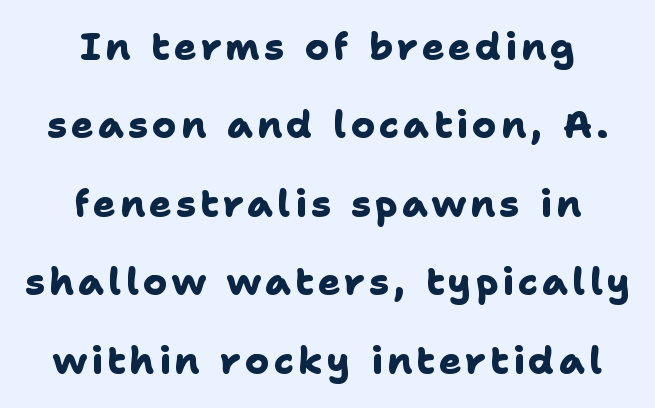
The rag falls on both sides of this text block equally. Is this a sans? Yes — the strokes have no serifs. You'd pick this weight for a headline — it's a proper bold. Airy leading. These lines are rendered in a variable-pitch font.
